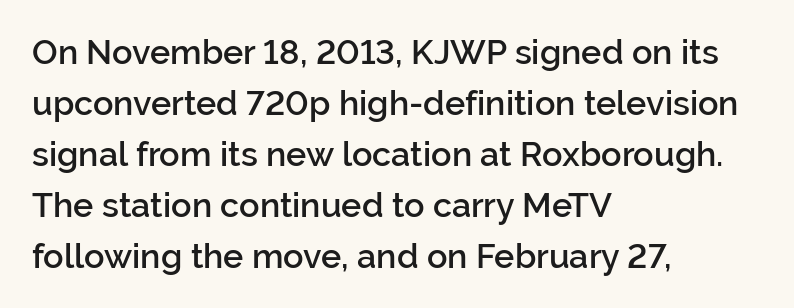
Q: Is the text bold? A: Semi-bold.
Q: Is the text italic (slanted)? A: No, it is upright.
Q: Is the typeface a serif or a sans-serif typeface? A: Sans-serif.
Q: Is the text underlined? A: No.
Q: How is the paragraph aligned? A: Left-aligned.
Q: Is the spacing between letters normal or unusually wide? A: Normal.
Q: Is the spacing between lines tight, normal or loose? A: Normal.
Q: Width (condensed, normal, or wide)? A: Normal.
Q: Stroke contrast? A: Low.
Q: x-height? A: Medium.
Q: Monospaced? A: No.
